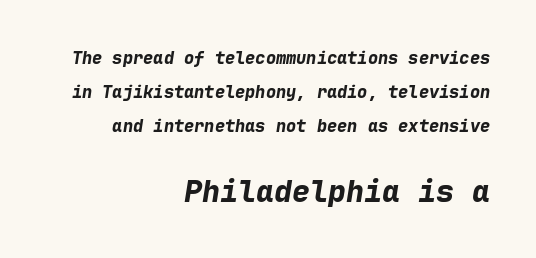
{"italic": "yes", "lean": "right", "slant_degrees": 9, "bold": "yes", "weight": "bold", "width": "normal", "stroke_contrast": "low", "x_height": "medium", "monospaced": "yes", "underline": "no", "align": "right", "line_spacing": "loose", "line_spacing_ratio": 1.99, "letter_spacing": "normal", "letter_spacing_em": 0.0, "larger_block": "second", "size_ratio": 1.76, "glyph_px": 30}
